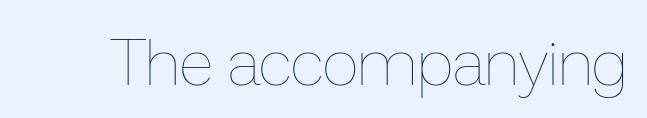
{"italic": "no", "bold": "no", "weight": "thin", "width": "normal", "stroke_contrast": "low", "x_height": "medium", "monospaced": "no", "underline": "no", "letter_spacing": "normal", "letter_spacing_em": 0.0, "glyph_px": 64}
